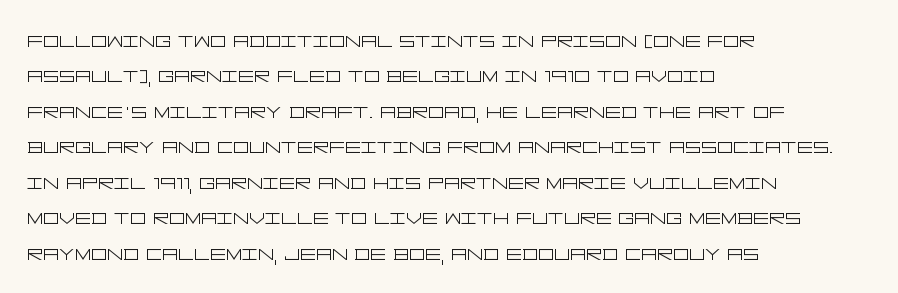
The image shows 25 px text type, upright; set left-aligned, normal line spacing (1.42x), normal letter spacing, not underlined.
